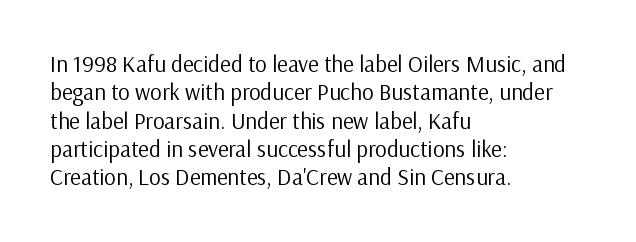
{"italic": "no", "bold": "no", "underline": "no", "align": "left", "line_spacing_ratio": 1.23, "letter_spacing": "normal", "letter_spacing_em": 0.0, "glyph_px": 23}
